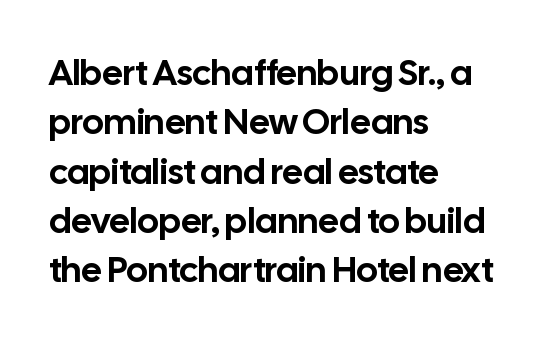
{"serif": "no", "italic": "no", "width": "normal", "stroke_contrast": "low", "x_height": "medium", "monospaced": "no", "underline": "no", "align": "left", "line_spacing": "normal", "line_spacing_ratio": 1.37, "letter_spacing": "normal", "letter_spacing_em": 0.0, "glyph_px": 36}
